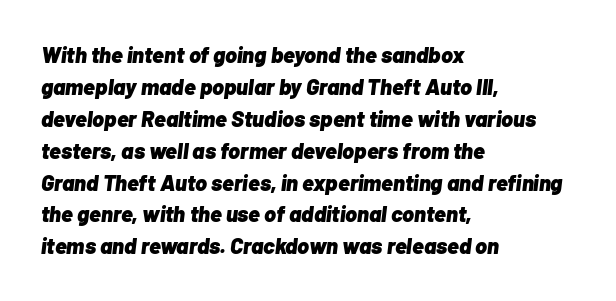
The image shows 22 px bold type, italic (leaning right); set left-aligned, normal line spacing (1.45x), normal letter spacing, not underlined.
